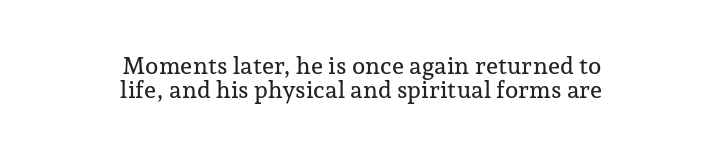
The words here are not underlined. The typesetter chose a symmetrical, centered arrangement here. What's the leading like? Squeezed, with rows nearly overlapping. Spacing between characters is what you'd get straight out of the box.
